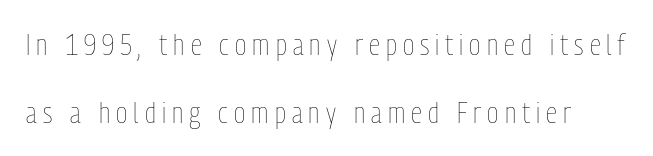
Tracking value appears strongly positive — letters spread wide. Tall strokes in this sample are plumb rather than angled. Only glyphs here, with clear space below each row. The weight would be labelled regular, book, light, or lighter still. Here the designer chose a conventional face with non-uniform glyph widths.
